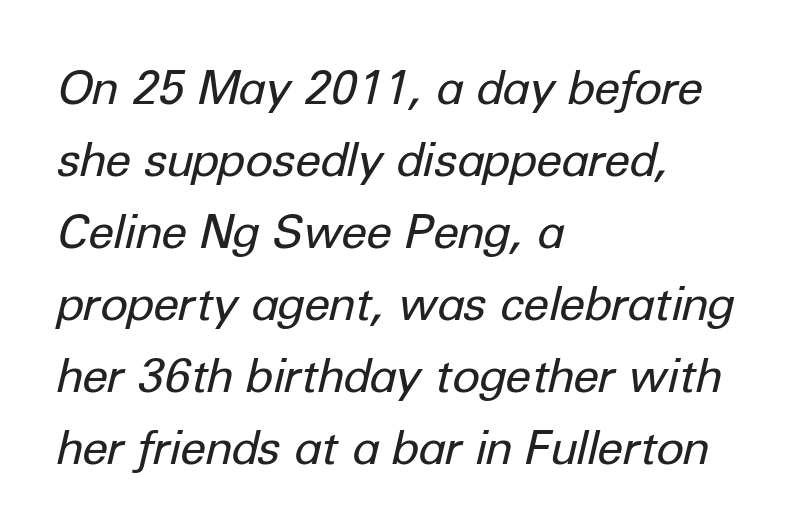
The image shows 47 px regular-weight type, italic (leaning right); set left-aligned, normal line spacing (1.53x), normal letter spacing, not underlined; low stroke contrast and a medium x-height.
